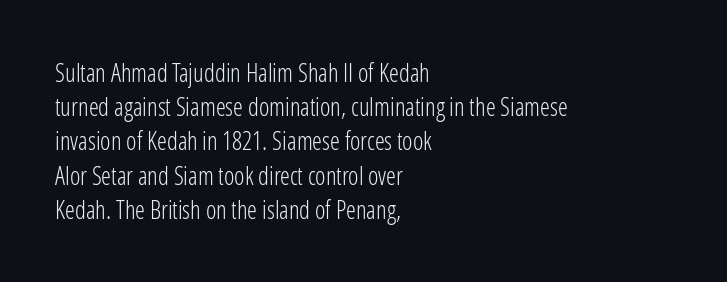
{"italic": "no", "bold": "no", "underline": "no", "align": "left", "line_spacing": "normal", "line_spacing_ratio": 1.37, "letter_spacing": "normal", "letter_spacing_em": 0.0, "glyph_px": 25}
